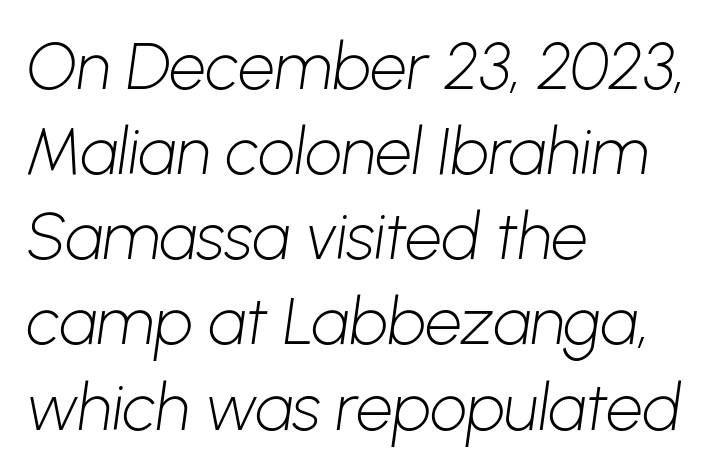
The image shows 65 px light sans-serif type; set left-aligned, normal line spacing (1.31x), normal letter spacing, not underlined; low stroke contrast and a medium x-height.
